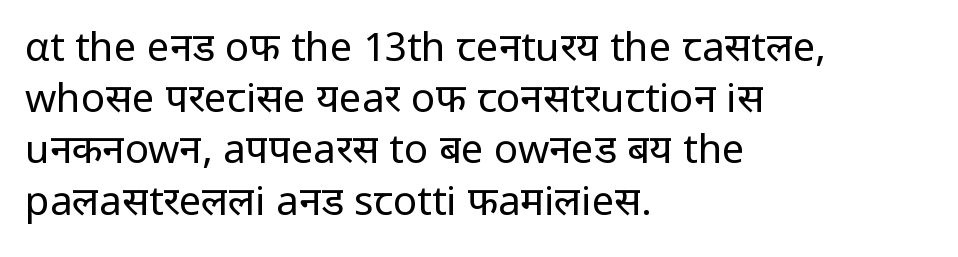
{"serif": "no", "italic": "no", "bold": "no", "weight": "regular", "width": "normal", "stroke_contrast": "low", "x_height": "medium", "monospaced": "no", "underline": "no", "align": "left", "line_spacing": "normal", "line_spacing_ratio": 1.28, "letter_spacing": "normal", "letter_spacing_em": 0.0, "glyph_px": 40}
